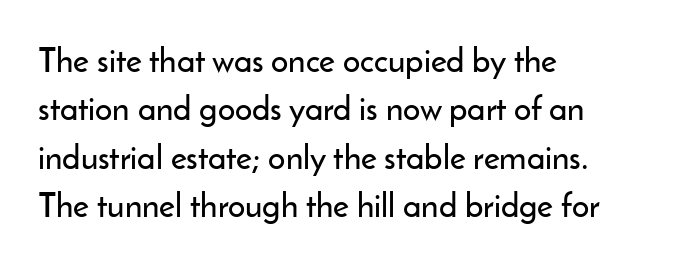
The image shows 34 px sans-serif type, upright; set left-aligned, normal line spacing (1.42x), normal letter spacing, not underlined; low stroke contrast and a small x-height.
